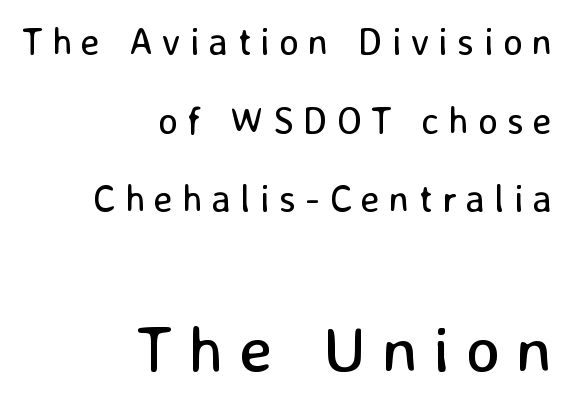
Q: Is the text bold? A: No.
Q: Is the text italic (slanted)? A: No, it is upright.
Q: Is the typeface a serif or a sans-serif typeface? A: Sans-serif.
Q: Is the text underlined? A: No.
Q: How is the paragraph aligned? A: Right-aligned.
Q: Is the spacing between letters normal or unusually wide? A: Unusually wide.
Q: Is the spacing between lines tight, normal or loose? A: Loose.
Q: Which block of text is set in a larger size, the first (top) or the second (bottom)? A: The second (bottom) one.
Q: Width (condensed, normal, or wide)? A: Normal.
Q: Stroke contrast? A: Low.
Q: x-height? A: Medium.
Q: Monospaced? A: No.
